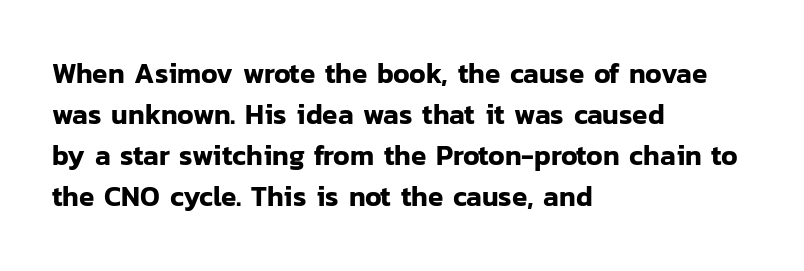
In terms of letterform style, serifs are entirely absent. This sample has the flowing, uneven cadence of proportional lettering. Ascenders rise straight up at ninety degrees. In terms of leading, this rendering sits right in the middle. Lines of text with bare space underneath.
